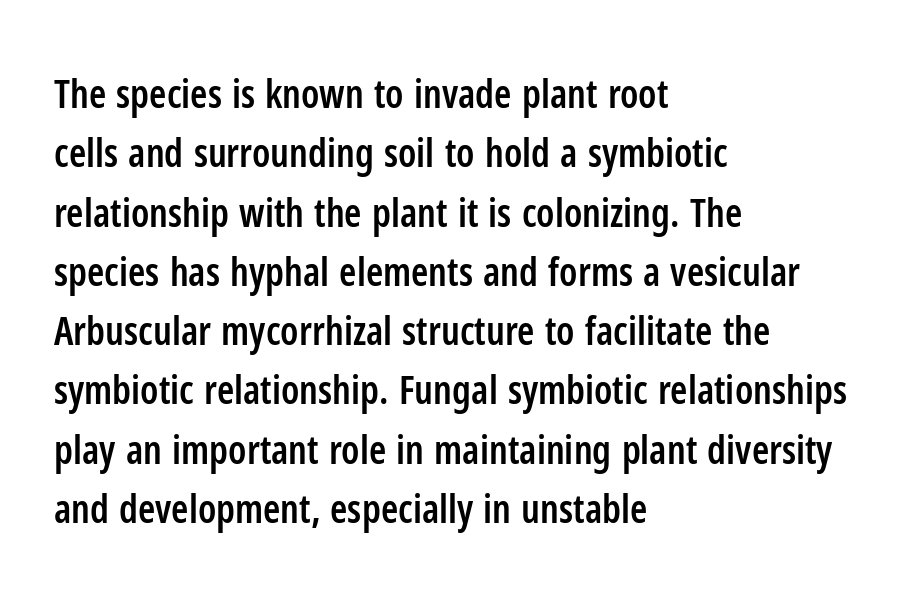
Moderately thickened strokes mark this as semibold type. Rule under the text: the space is simply empty. One glance says typical: line gaps are just what's usual. Is this a fixed-width face? No — the glyphs have proportional, varying widths. Does the copy run flush right? No — it runs flush left.
